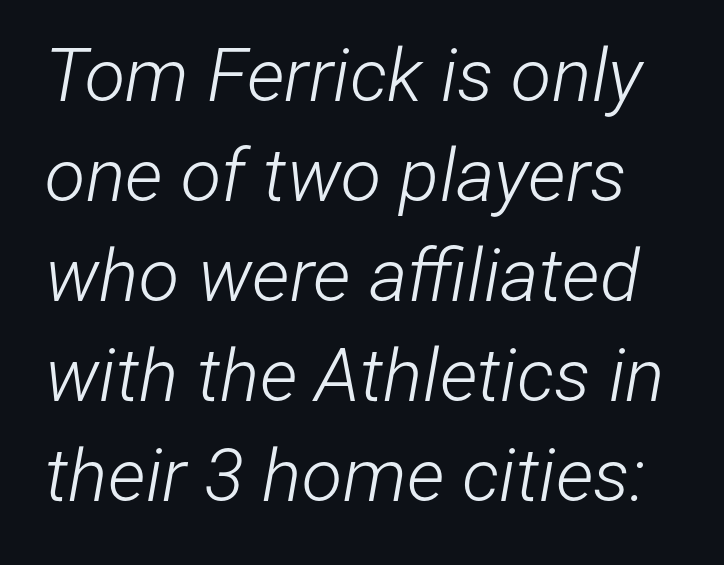
The image shows 74 px light, condensed type, italic (leaning right); set normal line spacing (1.35x), normal letter spacing, not underlined; low stroke contrast and a medium x-height.
